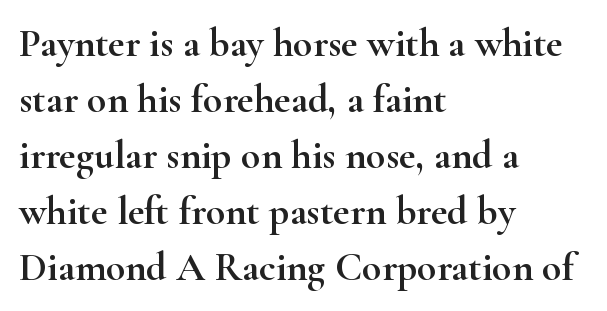
No italicization has been applied; the sample stays upright. Check where the strokes stop: tiny serifs finish them off. A typesetter would call this leading conventional body-copy spacing. Lines of text with bare space underneath. Character widths vary here, with narrow letters taking less room than wide ones. Caption: multi-line text, flush left, ragged right.
